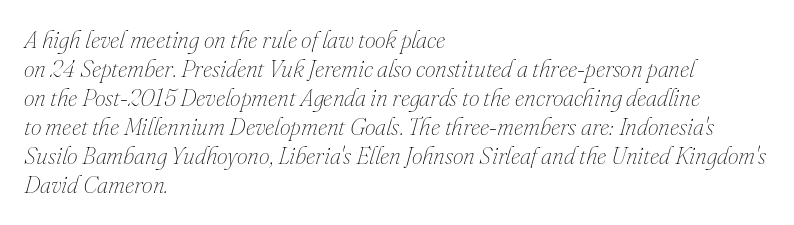
The image shows 24 px text type, italic (leaning right); set left-aligned, line spacing 1.21x, normal letter spacing, not underlined.
